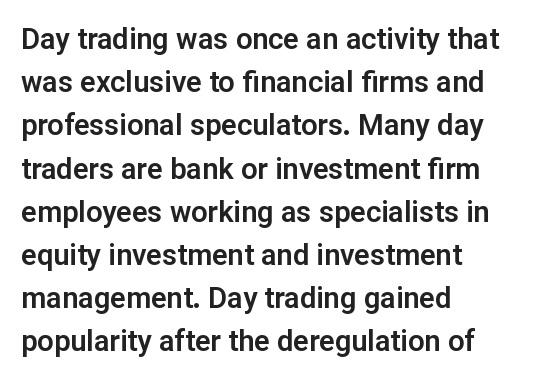
The text was rendered using a sans face with plain stroke endings. Every row of glyphs begins at an identical x-position on the left. Tracking here is standard; glyphs follow each other at the usual distance. Style check: upright.
